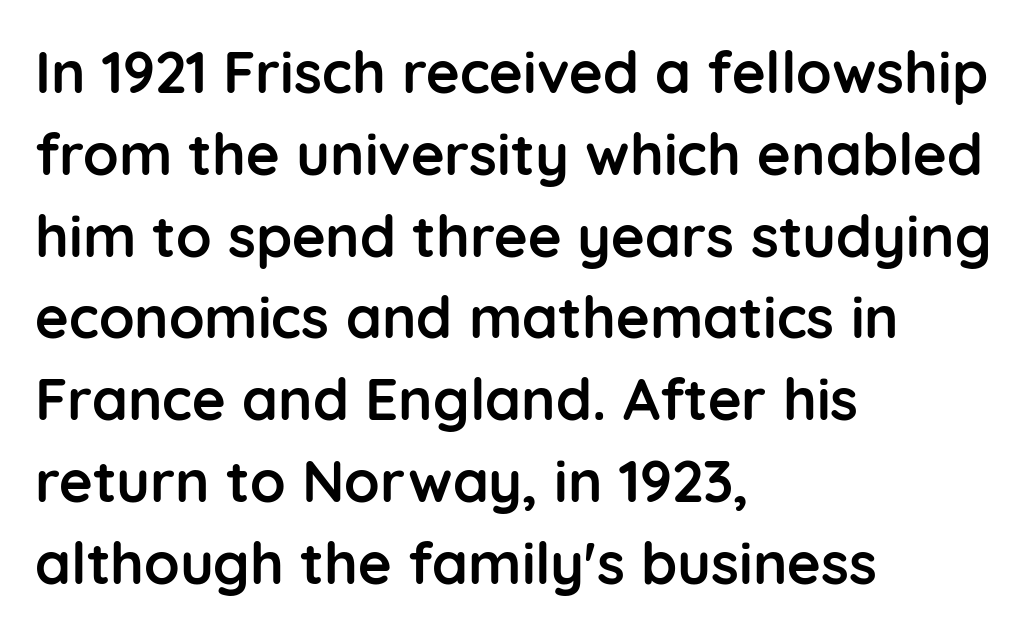
Style check: upright. The letters carry no serifs — their stems end cleanly without finishing strokes. In terms of weight, the rendering is a true, heavy bold. Words appear dense and cohesive because spacing is normal.
